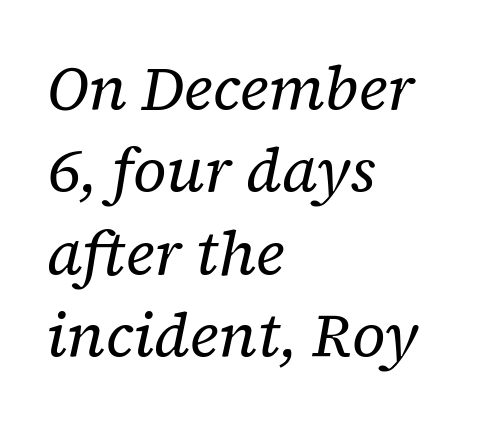
{"serif": "yes", "italic": "yes", "lean": "right", "slant_degrees": 12, "bold": "no", "weight": "regular", "width": "normal", "stroke_contrast": "low", "x_height": "medium", "monospaced": "no", "underline": "no", "align": "left", "line_spacing": "normal", "line_spacing_ratio": 1.35, "letter_spacing": "normal", "letter_spacing_em": 0.0, "glyph_px": 61}
